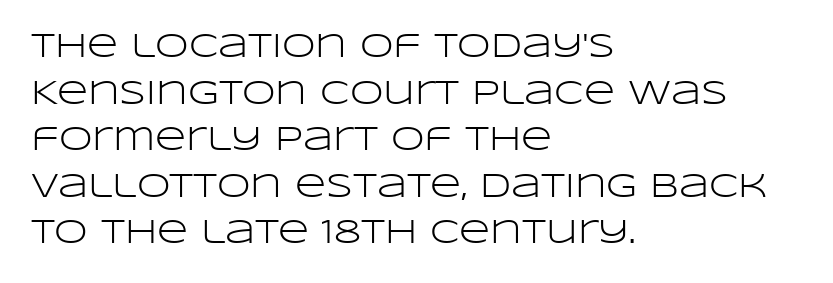
The image shows 34 px light, wide sans-serif type, upright; set left-aligned, normal line spacing (1.37x), normal letter spacing, not underlined; low stroke contrast and a large x-height.
